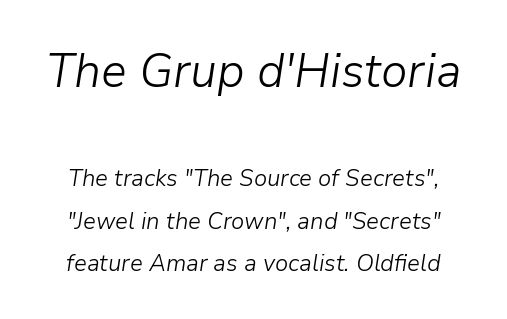
{"italic": "yes", "lean": "right", "slant_degrees": 9, "bold": "no", "weight": "light", "width": "normal", "stroke_contrast": "low", "x_height": "medium", "monospaced": "no", "underline": "no", "line_spacing_ratio": 1.77, "letter_spacing": "normal", "letter_spacing_em": 0.0, "larger_block": "first", "size_ratio": 2.0, "glyph_px": 48}
